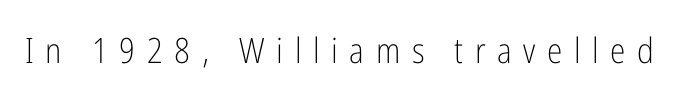
The image shows 35 px light, condensed sans-serif type, upright; set unusually wide letter spacing (+0.33 em), not underlined; low stroke contrast and a medium x-height.
